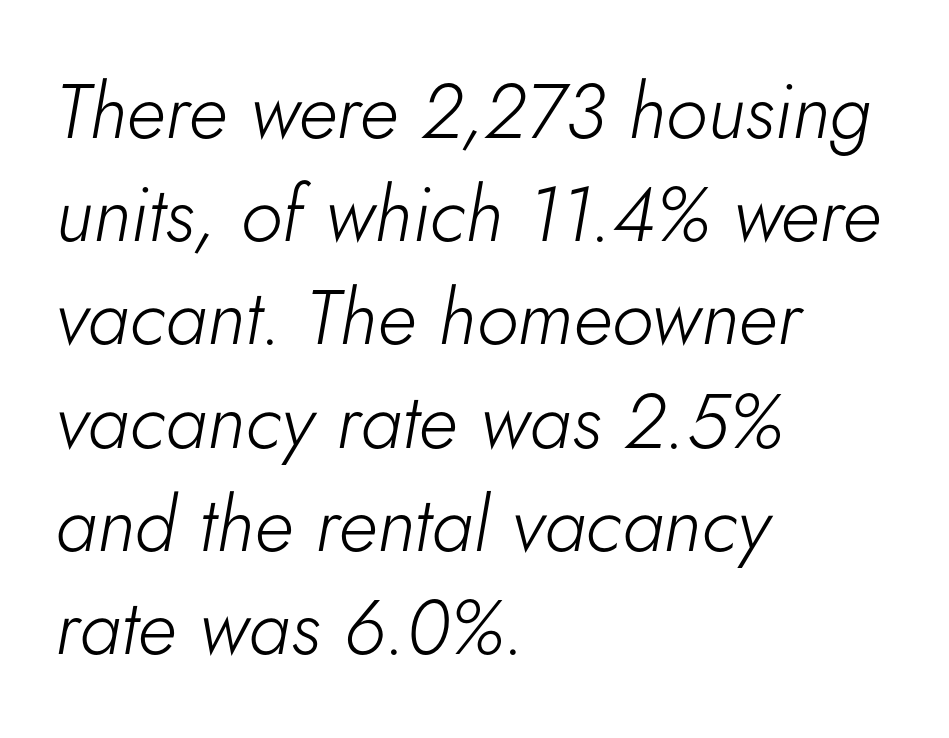
{"italic": "yes", "lean": "right", "slant_degrees": 5, "bold": "no", "weight": "light", "width": "normal", "stroke_contrast": "low", "x_height": "small", "monospaced": "no", "underline": "no", "align": "left", "line_spacing": "normal", "line_spacing_ratio": 1.34, "letter_spacing": "normal", "letter_spacing_em": 0.0, "glyph_px": 77}
